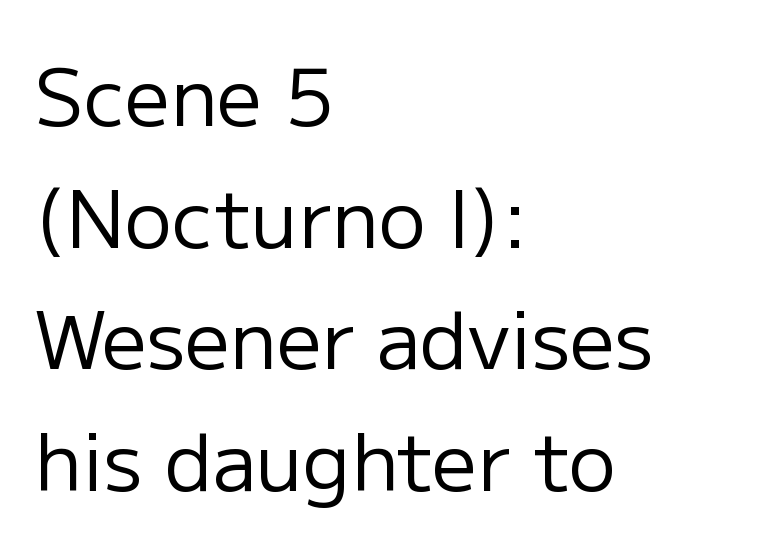
The image shows 79 px regular-weight sans-serif type, upright; set left-aligned, normal line spacing (1.54x), normal letter spacing, not underlined; low stroke contrast and a medium x-height.
